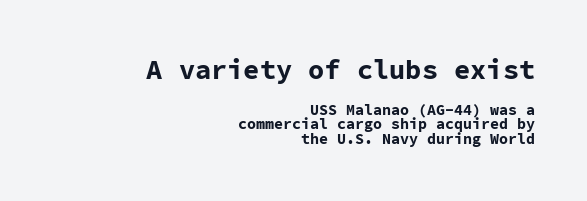
Look at the glyph heights: the upper group is clearly the bigger setting. The vertical gap from one line to the next is small. The compositor pushed each line to the right boundary. Set as a true bold cut, around the 700 mark. The type is set solid horizontally, with unmodified tracking.
